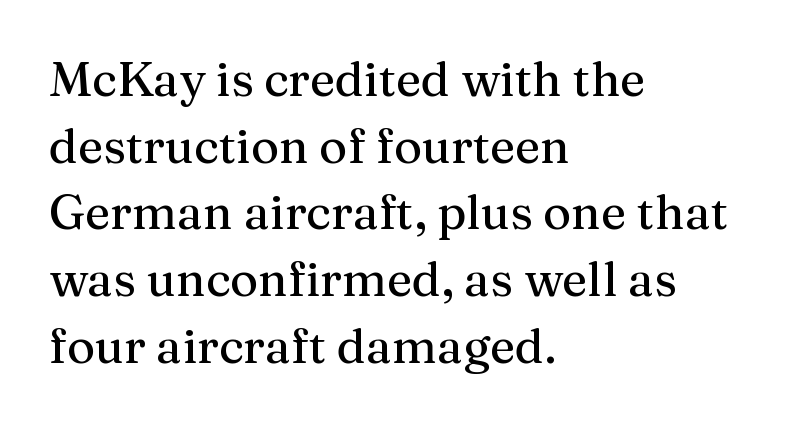
The image shows 48 px serif type, upright; set left-aligned, normal line spacing (1.39x), normal letter spacing, not underlined; medium stroke contrast and a medium x-height.
